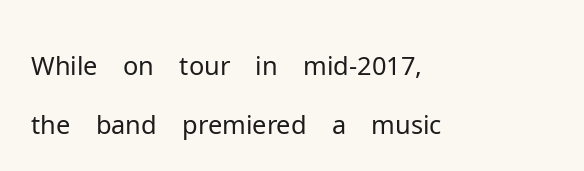
{"serif": "no", "italic": "no", "bold": "no", "weight": "light", "width": "normal", "stroke_contrast": "low", "x_height": "medium", "monospaced": "no", "underline": "no", "align": "left", "line_spacing": "tight", "line_spacing_ratio": 1.13, "letter_spacing": "normal", "letter_spacing_em": 0.0, "glyph_px": 52}
